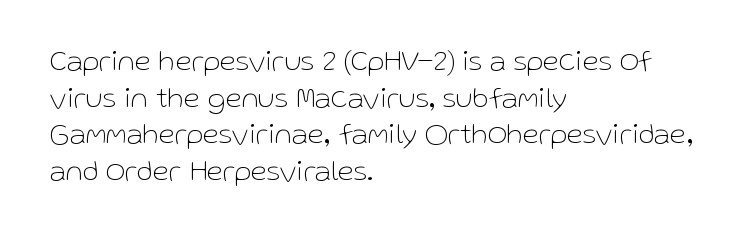
Looks like regular typesetting: each glyph gets only the width it needs. If you drew a line through each stem, it would be perfectly vertical. Honestly, there is no underline to notice here at all. Compared with typical body copy, the letter spacing here is the same. Classification — sans serif.
